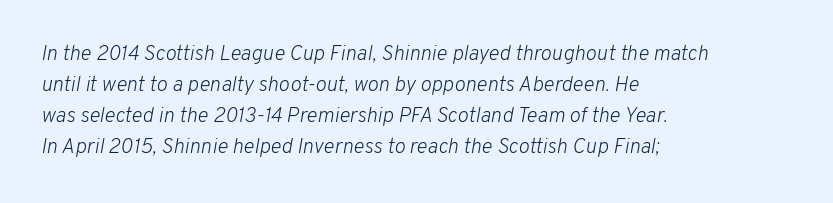
Quick note: italic. The passage shown has conventional tracking throughout. These lines sit exactly where default settings would place them. The face looks like a standard text weight, possibly lighter. Letters rest on an invisible, unmarked baseline.
